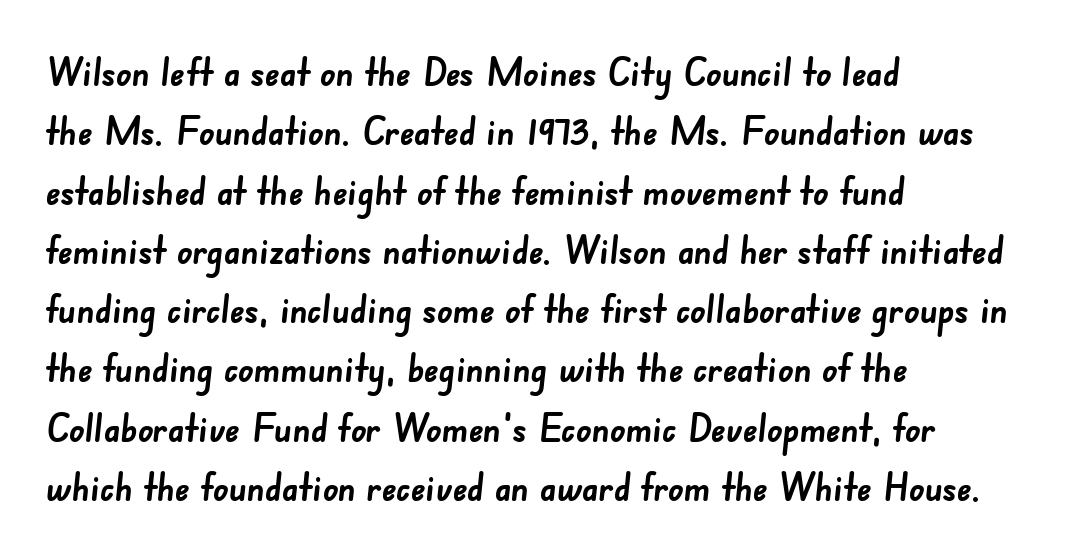
{"serif": "no", "bold": "yes", "weight": "semibold", "width": "normal", "stroke_contrast": "low", "x_height": "small", "monospaced": "no", "underline": "no", "align": "left", "line_spacing": "normal", "line_spacing_ratio": 1.56, "letter_spacing": "normal", "letter_spacing_em": 0.0, "glyph_px": 38}
